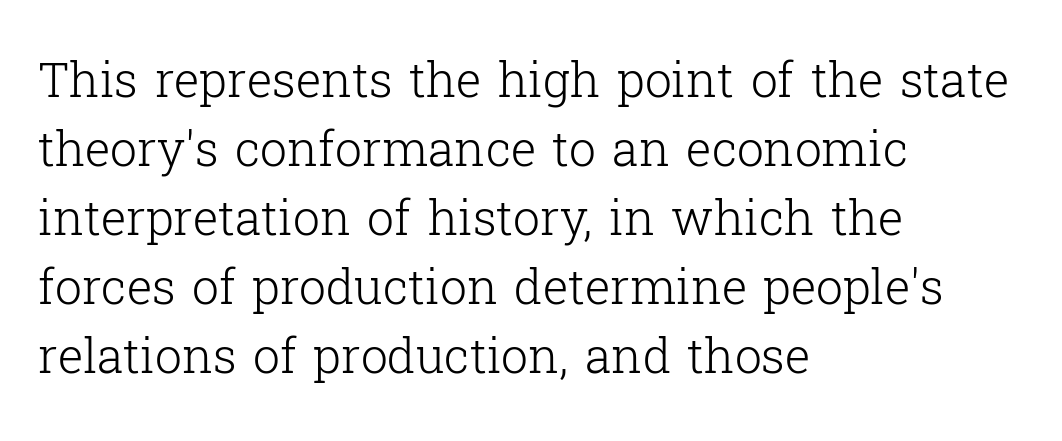
{"serif": "yes", "italic": "no", "bold": "no", "weight": "light", "width": "normal", "stroke_contrast": "low", "x_height": "medium", "monospaced": "no", "underline": "no", "align": "left", "line_spacing": "normal", "line_spacing_ratio": 1.44, "letter_spacing": "normal", "letter_spacing_em": 0.0, "glyph_px": 48}
